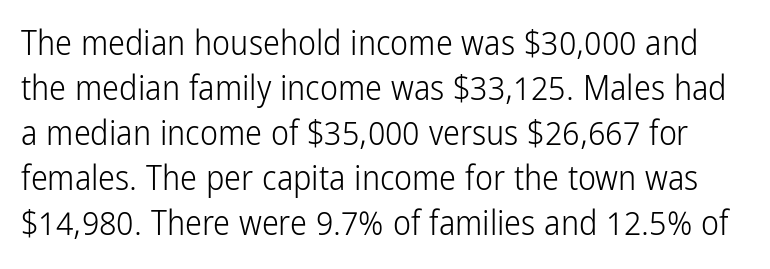
{"serif": "no", "italic": "no", "bold": "no", "weight": "light", "width": "condensed", "stroke_contrast": "low", "x_height": "medium", "monospaced": "no", "underline": "no", "line_spacing": "normal", "line_spacing_ratio": 1.32, "letter_spacing": "normal", "letter_spacing_em": 0.0, "glyph_px": 34}
